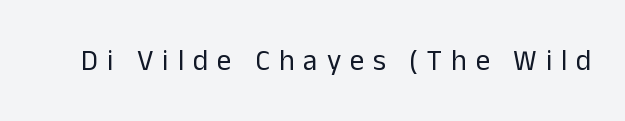
Q: Is the text bold? A: No.
Q: Is the text italic (slanted)? A: No, it is upright.
Q: Is the typeface a serif or a sans-serif typeface? A: Sans-serif.
Q: Is the text underlined? A: No.
Q: Is the spacing between letters normal or unusually wide? A: Unusually wide.
Q: Width (condensed, normal, or wide)? A: Normal.
Q: Stroke contrast? A: Low.
Q: x-height? A: Medium.
Q: Monospaced? A: No.
